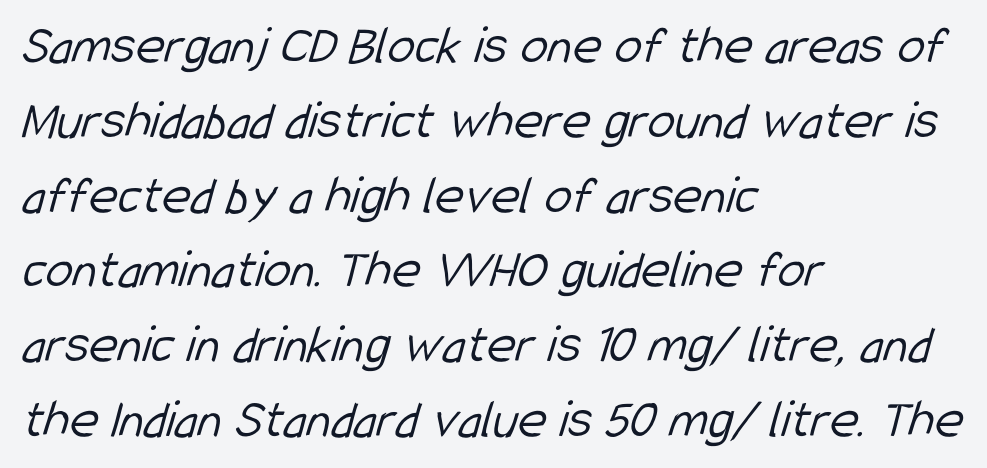
{"serif": "no", "bold": "no", "weight": "light", "width": "condensed", "stroke_contrast": "low", "x_height": "medium", "monospaced": "no", "underline": "no", "align": "left", "line_spacing": "normal", "line_spacing_ratio": 1.36, "letter_spacing": "normal", "letter_spacing_em": 0.0, "glyph_px": 55}
